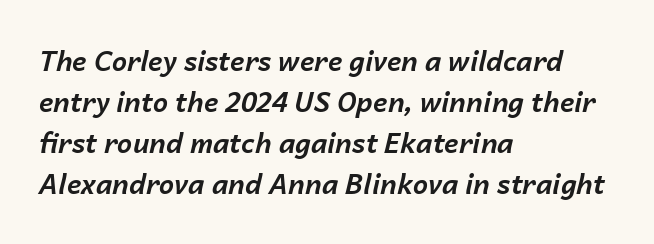
The image shows 27 px bold type, italic (leaning right); set left-aligned, normal line spacing (1.52x), normal letter spacing, not underlined.
